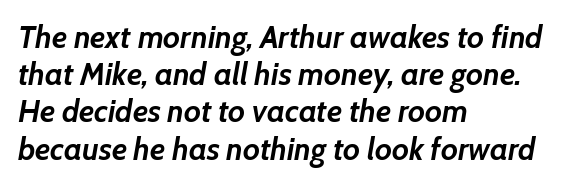
Slanted lettering throughout. The space directly below the letters is spotless. Pretty heavy lettering here — definitely bold. The compositor pushed each line to the left boundary. The line texture is even and compact thanks to regular tracking.
